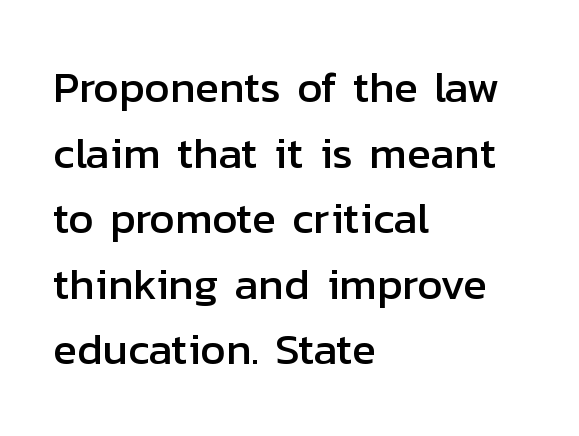
Q: Is the text italic (slanted)? A: No, it is upright.
Q: Is the typeface a serif or a sans-serif typeface? A: Sans-serif.
Q: Is the text underlined? A: No.
Q: How is the paragraph aligned? A: Left-aligned.
Q: Is the spacing between letters normal or unusually wide? A: Normal.
Q: Is the spacing between lines tight, normal or loose? A: Normal.
Q: Width (condensed, normal, or wide)? A: Normal.
Q: Stroke contrast? A: Low.
Q: x-height? A: Medium.
Q: Monospaced? A: No.
